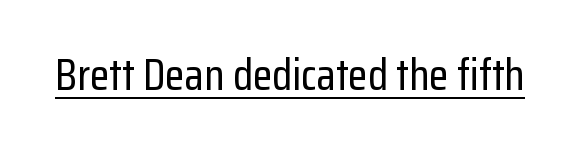
The image shows 45 px condensed sans-serif type, upright; set normal letter spacing, underlined; low stroke contrast and a medium x-height.
